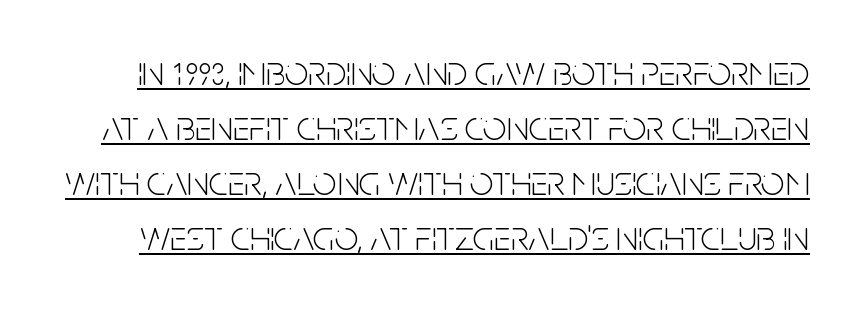
Quick note: interline space is typical. The strokes carry an ordinary text weight at most. The font's upright variant was chosen for this text. No feet cap the strokes, marking this as sans-serif type. You can see a thin bar hugging the bottom of the glyphs. The letters advance in unequal steps, a hallmark of proportional type.
